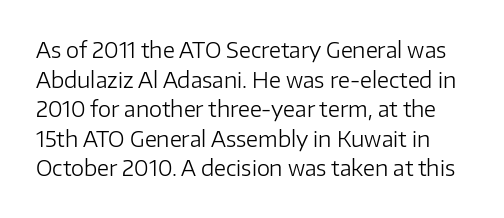
Q: Is the text bold? A: No.
Q: Is the text italic (slanted)? A: No, it is upright.
Q: Is the text underlined? A: No.
Q: Is the spacing between letters normal or unusually wide? A: Normal.
Q: Is the spacing between lines tight, normal or loose? A: Normal.
